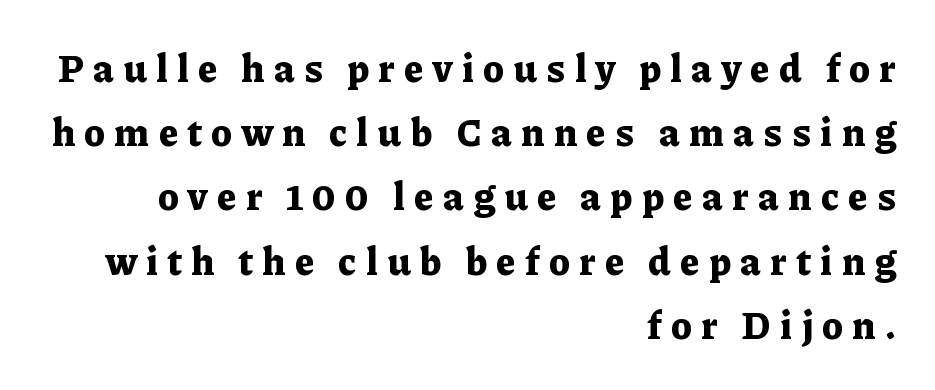
{"serif": "yes", "italic": "no", "bold": "yes", "weight": "bold", "width": "normal", "stroke_contrast": "low", "x_height": "medium", "monospaced": "no", "underline": "no", "align": "right", "line_spacing": "normal", "line_spacing_ratio": 1.69, "letter_spacing": "wide", "letter_spacing_em": 0.24, "glyph_px": 38}
